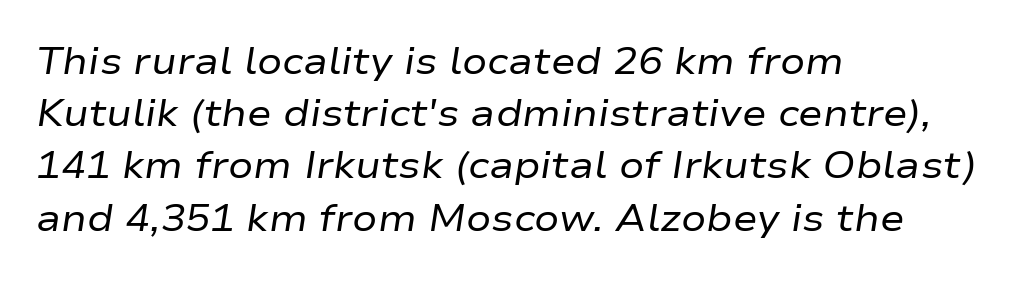
Q: Is the text bold? A: No.
Q: Is the text italic (slanted)? A: Yes, it leans right by about 9 degrees.
Q: Is the text underlined? A: No.
Q: How is the paragraph aligned? A: Left-aligned.
Q: Is the spacing between letters normal or unusually wide? A: Normal.
Q: Is the spacing between lines tight, normal or loose? A: Normal.
Q: Width (condensed, normal, or wide)? A: Wide.
Q: Stroke contrast? A: Low.
Q: x-height? A: Medium.
Q: Monospaced? A: No.
